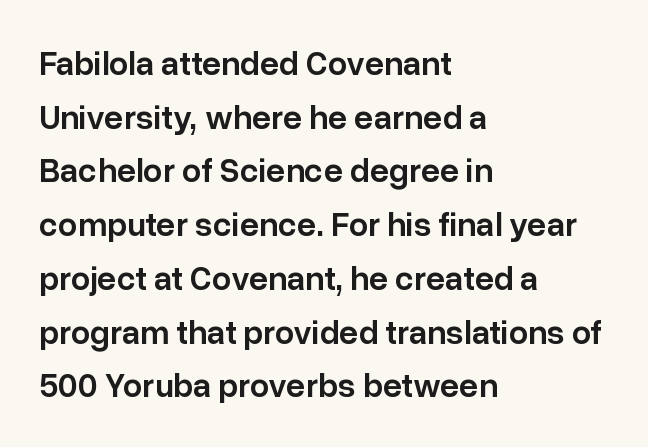
Tracking value appears to be zero — textbook default spacing. Line beginnings align vertically; line endings do not. These lines are rendered in a variable-pitch font. Font category for this specimen: sans-serif. Weight check: semibold — heavier than regular, not quite bold. This is the regular roman posture of the typeface.
